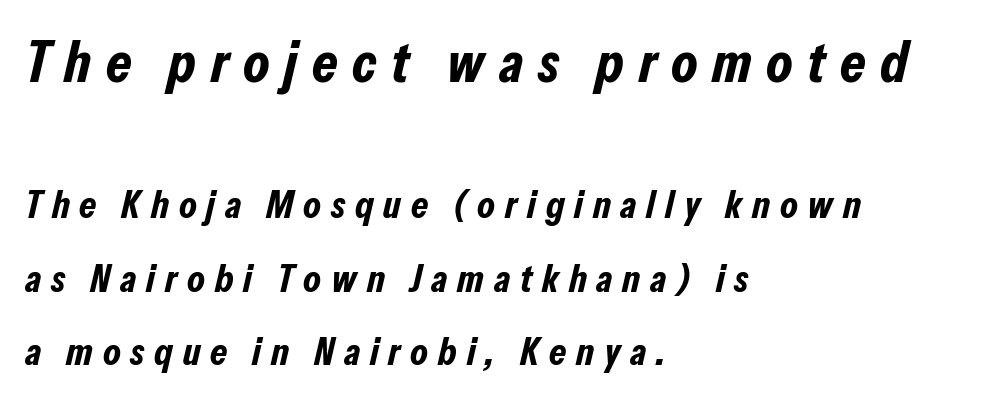
{"italic": "yes", "lean": "right", "slant_degrees": 13, "bold": "yes", "weight": "bold", "width": "condensed", "stroke_contrast": "low", "x_height": "medium", "monospaced": "no", "underline": "no", "align": "left", "line_spacing_ratio": 1.88, "letter_spacing": "wide", "letter_spacing_em": 0.25, "larger_block": "first", "size_ratio": 1.49, "glyph_px": 58}
